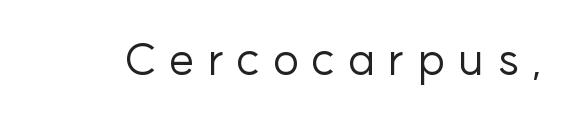
The image shows 45 px regular-weight sans-serif type, upright; set unusually wide letter spacing (+0.29 em), not underlined; low stroke contrast and a medium x-height.
